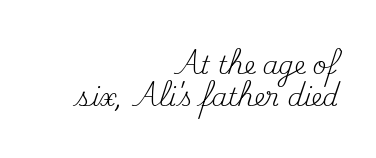
Q: Is the text bold? A: No.
Q: Is the text italic (slanted)? A: Yes.
Q: Is the text underlined? A: No.
Q: How is the paragraph aligned? A: Right-aligned.
Q: Is the spacing between letters normal or unusually wide? A: Normal.
Q: Is the spacing between lines tight, normal or loose? A: Normal.
